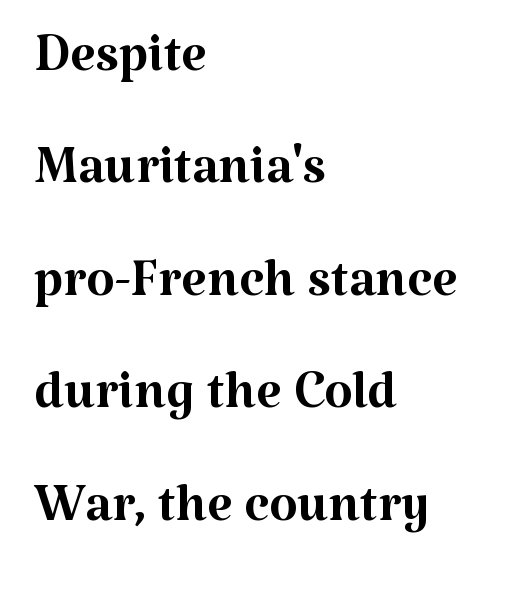
The image shows 73 px regular-weight serif type, upright; set left-aligned, normal line spacing (1.54x), normal letter spacing, not underlined; medium stroke contrast and a medium x-height.
